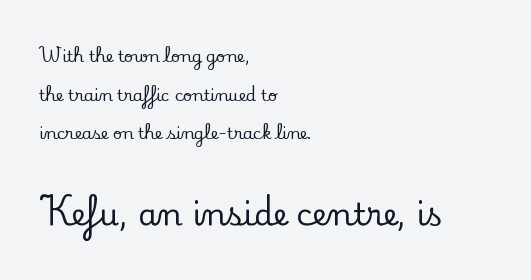
{"serif": "yes", "italic": "no", "width": "normal", "stroke_contrast": "low", "x_height": "small", "monospaced": "no", "underline": "no", "align": "left", "line_spacing": "loose", "line_spacing_ratio": 2.42, "letter_spacing": "normal", "letter_spacing_em": 0.0, "larger_block": "second", "size_ratio": 1.94, "glyph_px": 31}
